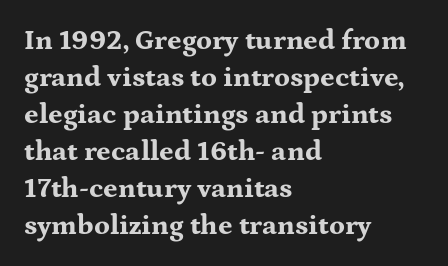
The image shows 28 px bold, wide serif type, upright; set left-aligned, normal line spacing (1.32x), normal letter spacing, not underlined; medium stroke contrast and a medium x-height.
